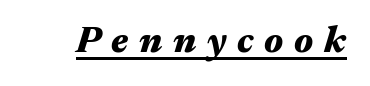
Q: Is the text bold? A: Yes.
Q: Is the text italic (slanted)? A: Yes, it leans right by about 17 degrees.
Q: Is the text underlined? A: Yes.
Q: Is the spacing between letters normal or unusually wide? A: Unusually wide.
Q: Width (condensed, normal, or wide)? A: Wide.
Q: Stroke contrast? A: Medium.
Q: x-height? A: Medium.
Q: Monospaced? A: No.
